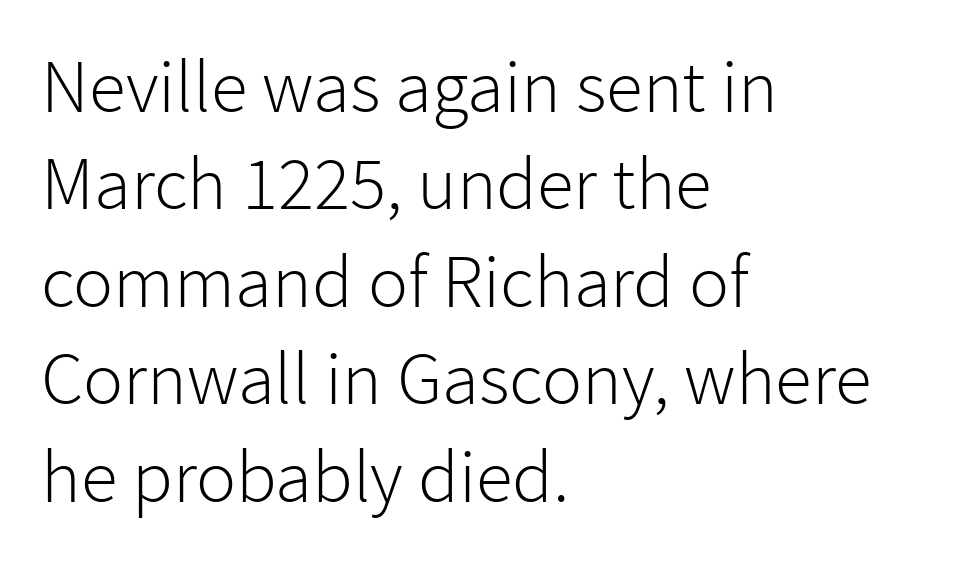
The letters carry no serifs — their stems end cleanly without finishing strokes. Does the leading feel generous? No, just average. Posture: vertical. The weight tops out at a normal text grade. The face used here is proportionally spaced, like ordinary book or web type.
